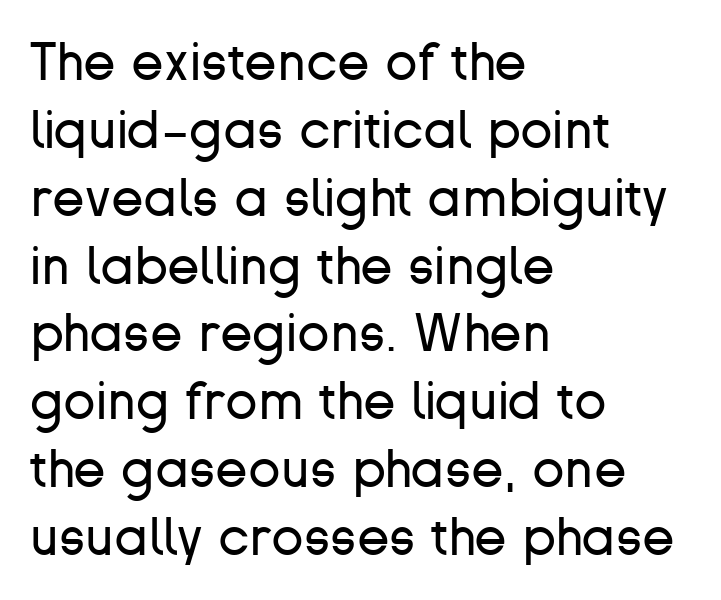
The image shows 53 px regular-weight sans-serif type, upright; set left-aligned, normal line spacing (1.28x), normal letter spacing, not underlined; low stroke contrast and a medium x-height.
